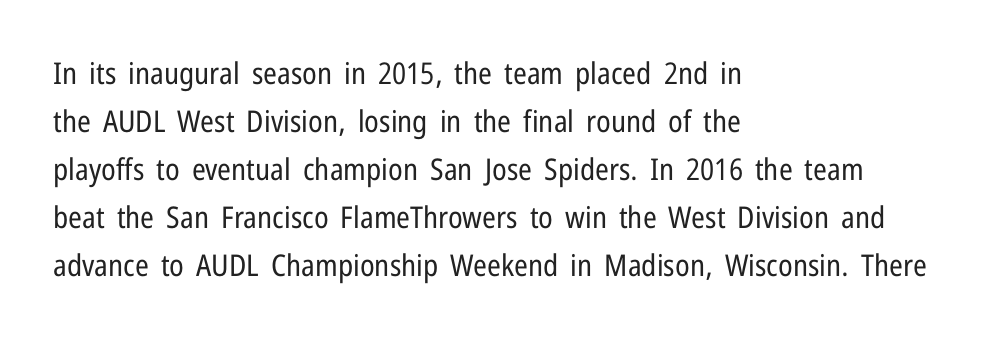
Words appear dense and cohesive because spacing is normal. A typesetter would call this proportional, since set widths differ per character. Ink coverage per letter is moderate at most. Classification — sans serif. The typography opts for an upright posture over an oblique one.
